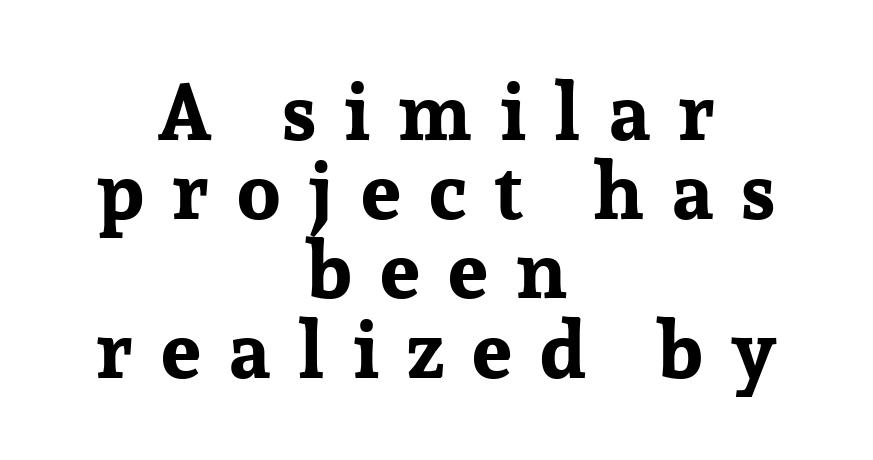
The image shows 80 px bold serif type, upright; set centered, tight line spacing (0.99x), unusually wide letter spacing (+0.35 em), not underlined; low stroke contrast and a medium x-height.
